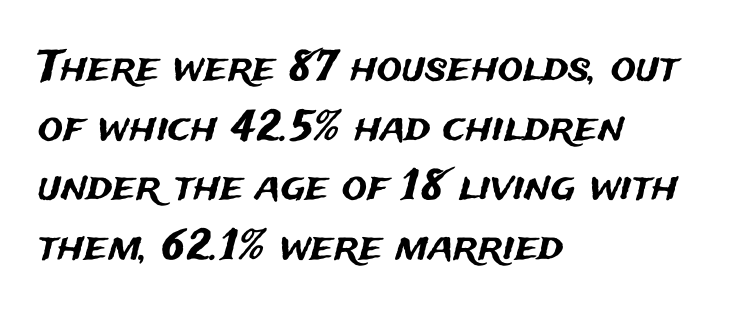
Unlike a traditional serif, this face leaves its strokes unadorned. How are the letters spaced? Ordinarily, with no added tracking. Unmarked baselines from the first word to the last. This rendering uses left alignment, leaving the right contour irregular.
